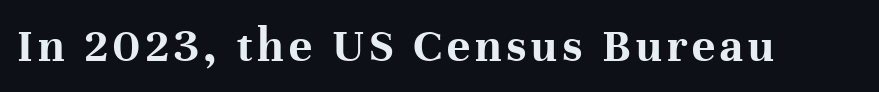
The text was rendered using a seriffed face with decorative stroke endings. Plain, unruled lines of type. The characters look thick and weighty, a clear bold. Characters remain perfectly vertical along every line. Here the designer chose a conventional face with non-uniform glyph widths.
